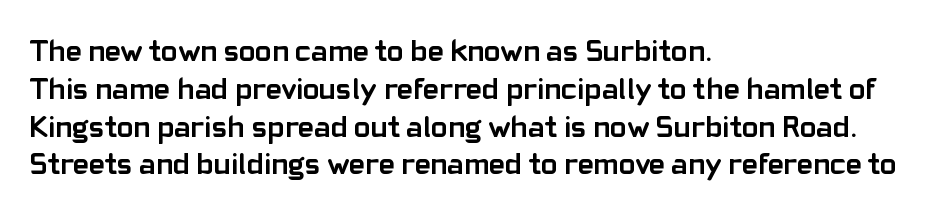
The image shows 31 px semibold sans-serif type, upright; set left-aligned, line spacing 1.22x, normal letter spacing, not underlined; low stroke contrast and a medium x-height.
